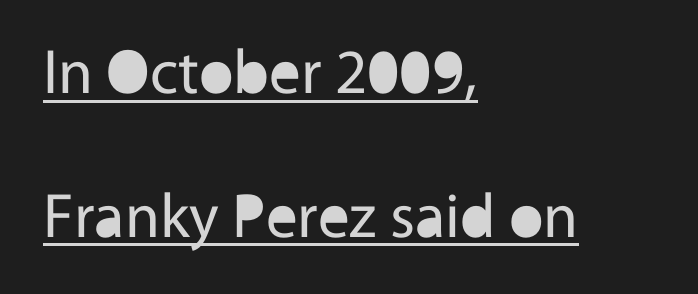
The image shows 63 px regular-weight sans-serif type, upright; set left-aligned, loose line spacing (2.28x), normal letter spacing, underlined; a medium x-height.
